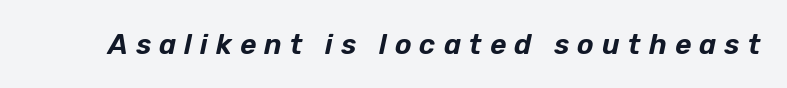
{"italic": "yes", "lean": "right", "slant_degrees": 12, "width": "normal", "stroke_contrast": "low", "x_height": "medium", "monospaced": "no", "underline": "no", "letter_spacing": "wide", "letter_spacing_em": 0.29, "glyph_px": 28}
